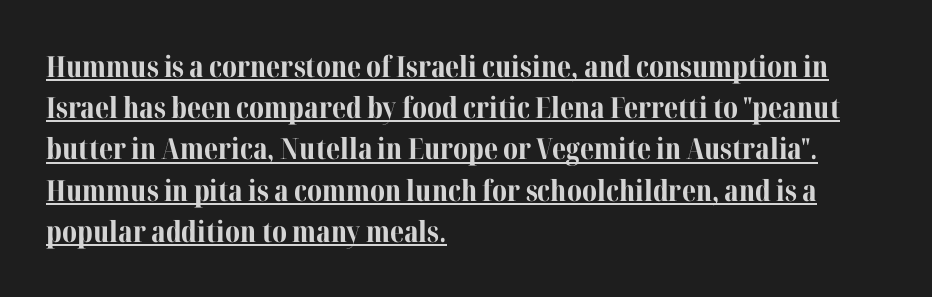
Spacing between characters is what you'd get straight out of the box. Rendered with straight, roman letterforms. Layout note: lines flush left. Note: serifs present on the glyphs.
